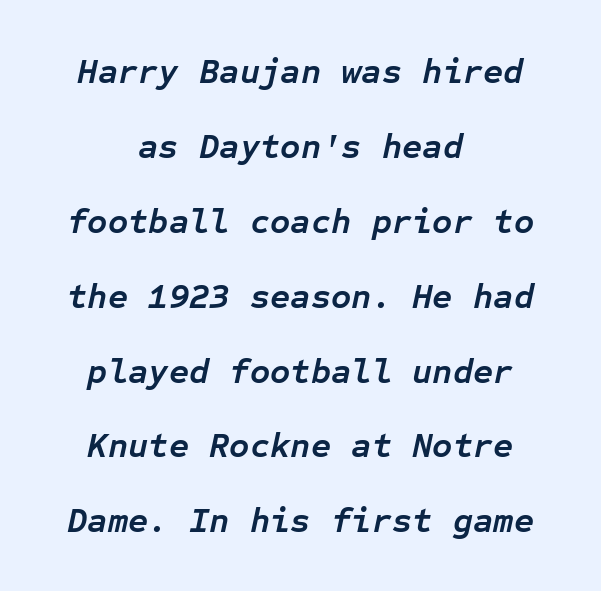
Q: Is the text bold? A: Yes.
Q: Is the text italic (slanted)? A: Yes, it leans right by about 12 degrees.
Q: Is the text underlined? A: No.
Q: How is the paragraph aligned? A: Centered.
Q: Is the spacing between letters normal or unusually wide? A: Normal.
Q: Is the spacing between lines tight, normal or loose? A: Loose.
Q: Width (condensed, normal, or wide)? A: Normal.
Q: Stroke contrast? A: Low.
Q: x-height? A: Medium.
Q: Monospaced? A: Yes.
